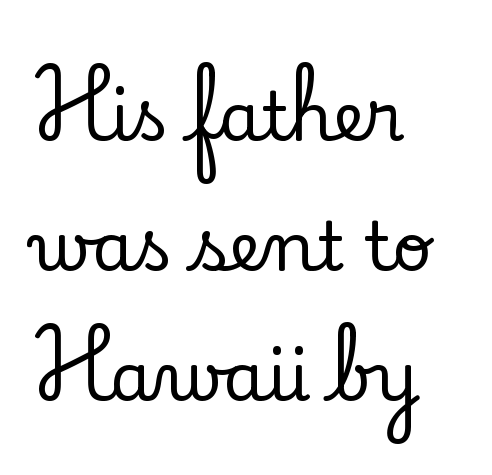
{"serif": "yes", "italic": "no", "width": "normal", "stroke_contrast": "low", "x_height": "small", "monospaced": "no", "underline": "no", "align": "left", "line_spacing": "loose", "line_spacing_ratio": 1.91, "letter_spacing": "normal", "letter_spacing_em": 0.0, "glyph_px": 68}
